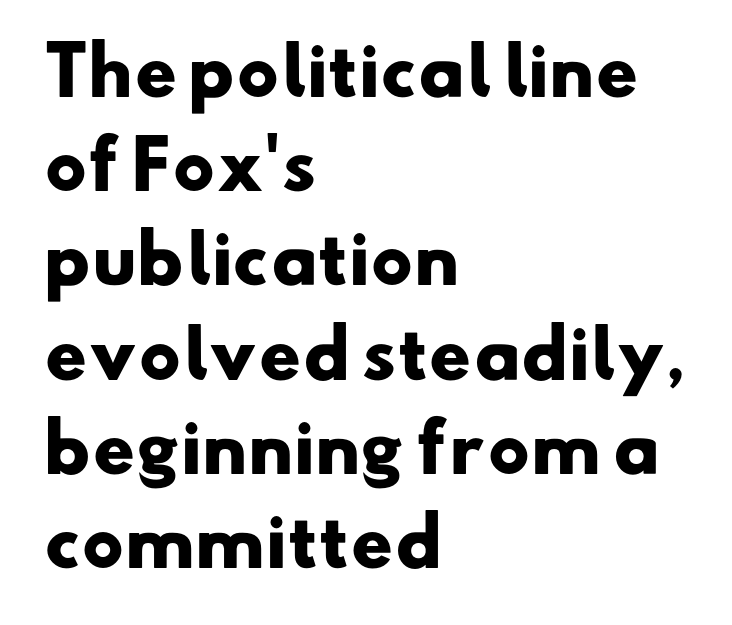
Plenty of ink on the page — the face is bold. Nope, no serifs anywhere on these letters. The letters sit at their default tracking, neither squeezed nor spread. Reading down the block, your eye returns to a fixed left position each line. The passage shown is typed in a proportional face where columns would drift.
